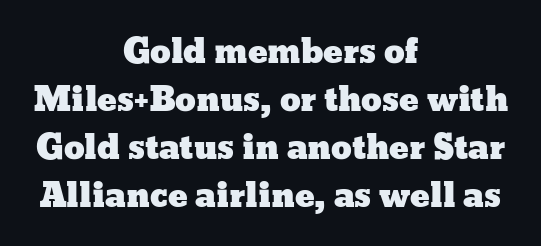
The image shows 33 px wide type, upright; set centered, normal line spacing (1.45x), normal letter spacing, not underlined; low stroke contrast and a medium x-height.
